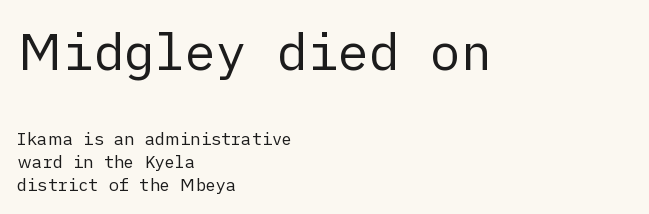
Are there feet on the stems? There aren't — it's a sans. The typesetting does not lean heavy: it is not bold. Visually the block forms a straight wall on the left and a jagged coastline on the right. The axis of the letterforms is exactly vertical. Whoever set this made the first block the dominant, larger element.
